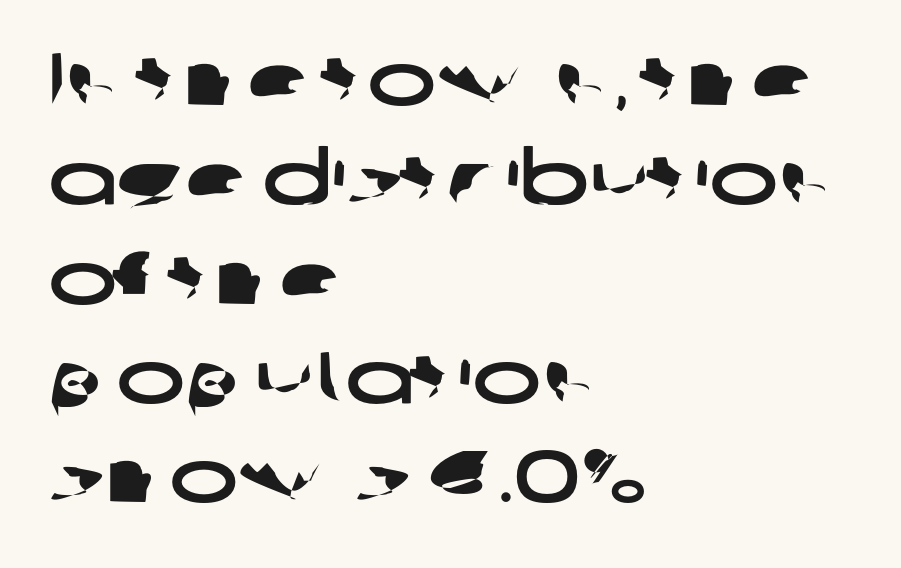
{"serif": "no", "width": "wide", "stroke_contrast": "low", "x_height": "medium", "monospaced": "no", "underline": "no", "align": "left", "line_spacing": "normal", "line_spacing_ratio": 1.36, "letter_spacing": "normal", "letter_spacing_em": 0.0, "glyph_px": 73}
